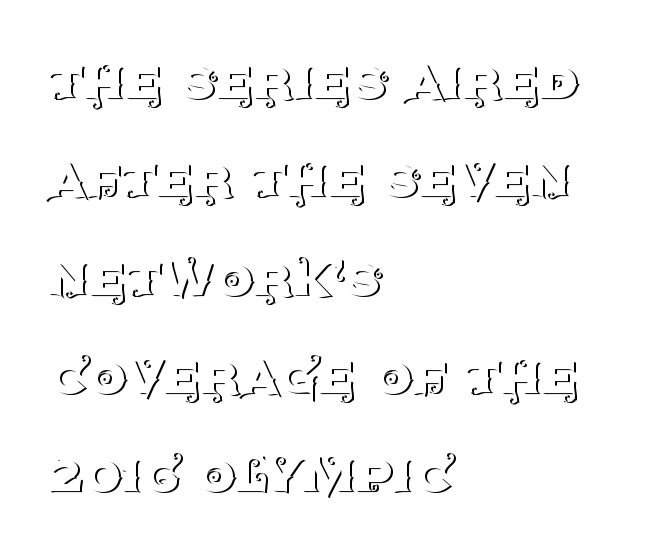
{"serif": "yes", "italic": "no", "bold": "no", "weight": "thin", "width": "normal", "stroke_contrast": "medium", "x_height": "large", "monospaced": "no", "underline": "no", "align": "left", "line_spacing": "normal", "line_spacing_ratio": 1.56, "letter_spacing": "normal", "letter_spacing_em": 0.0, "glyph_px": 63}
